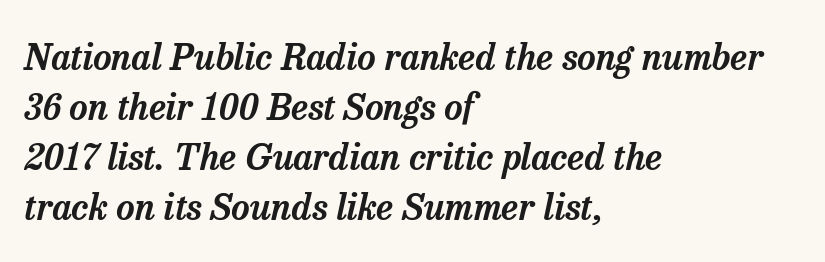
The glyphs are unaccompanied by any horizontal stroke below them. Vertically, the passage feels balanced, rows spaced as you'd expect. Notice how the stems are inclined rather than vertical — that's the hallmark of italics. The tracking reads as untouched default to a designer's eye. The font family rendered here belongs to the serif group.
